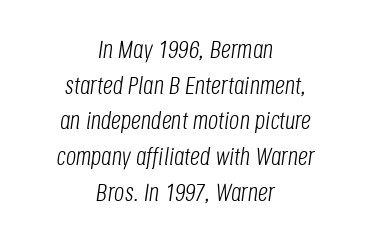
{"italic": "yes", "lean": "right", "slant_degrees": 8, "bold": "no", "underline": "no", "align": "center", "line_spacing": "normal", "line_spacing_ratio": 1.43, "letter_spacing": "normal", "letter_spacing_em": 0.0, "glyph_px": 25}
